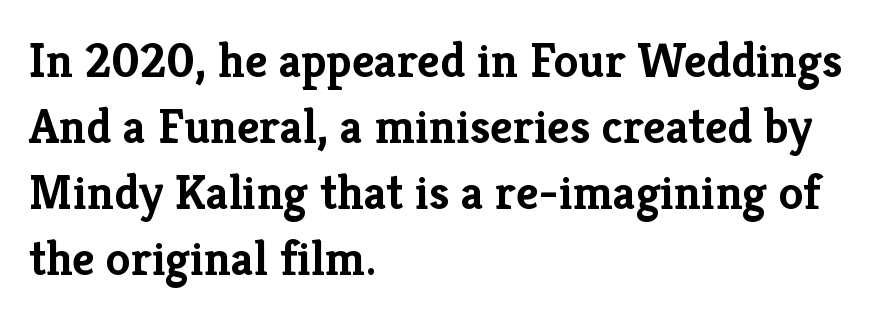
{"serif": "yes", "italic": "no", "bold": "yes", "weight": "semibold", "width": "normal", "stroke_contrast": "low", "x_height": "medium", "monospaced": "no", "underline": "no", "align": "left", "line_spacing": "normal", "line_spacing_ratio": 1.35, "letter_spacing": "normal", "letter_spacing_em": 0.0, "glyph_px": 49}
